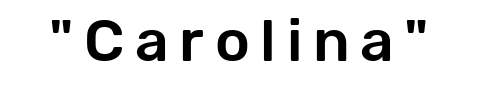
The image shows 59 px sans-serif type, upright; set not underlined; low stroke contrast and a medium x-height.
